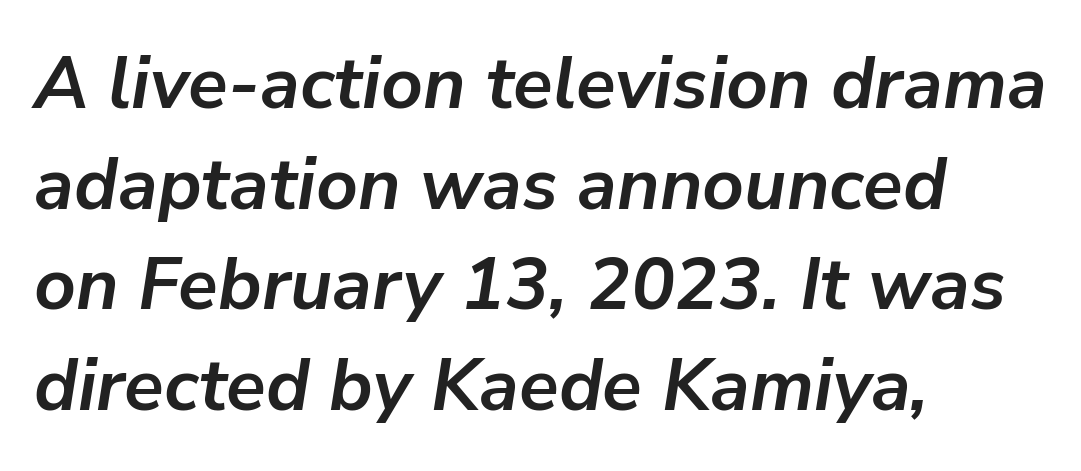
The image shows 73 px semibold type, italic (leaning right); set left-aligned, normal line spacing (1.38x), normal letter spacing, not underlined; low stroke contrast and a medium x-height.
